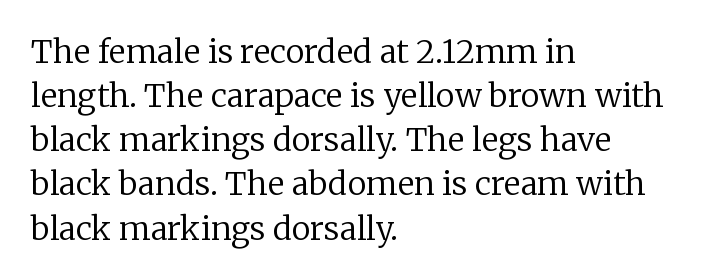
{"serif": "yes", "italic": "no", "bold": "no", "weight": "regular", "width": "normal", "stroke_contrast": "low", "x_height": "medium", "monospaced": "no", "underline": "no", "align": "left", "line_spacing": "normal", "line_spacing_ratio": 1.38, "letter_spacing": "normal", "letter_spacing_em": 0.0, "glyph_px": 32}
